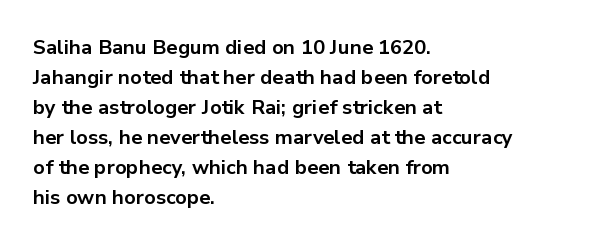
The image shows 20 px bold type, upright; set left-aligned, normal line spacing (1.5x), normal letter spacing, not underlined.
